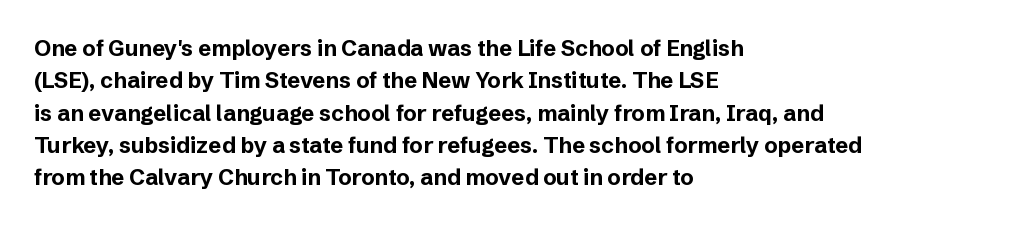
Q: Is the text bold? A: Yes.
Q: Is the text italic (slanted)? A: No, it is upright.
Q: Is the text underlined? A: No.
Q: How is the paragraph aligned? A: Left-aligned.
Q: Is the spacing between letters normal or unusually wide? A: Normal.
Q: Is the spacing between lines tight, normal or loose? A: Normal.
